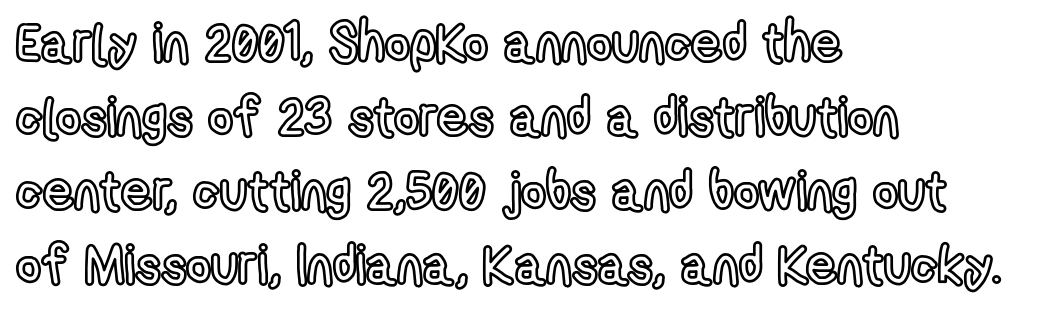
The image shows 54 px condensed type, upright; set left-aligned, normal line spacing (1.37x), normal letter spacing, not underlined; a medium x-height.
